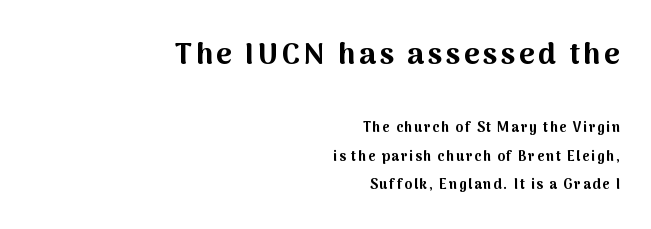
Descenders hang freely into open space. Do the characters align in a grid? No, the font is proportional. The setting favours the right margin, as signatures and pull-quotes sometimes do. These lines are composed in type without serifs. When letters stand straight like this, we call the style roman or upright. Compared with typical paragraphs, the rows here are farther apart.
